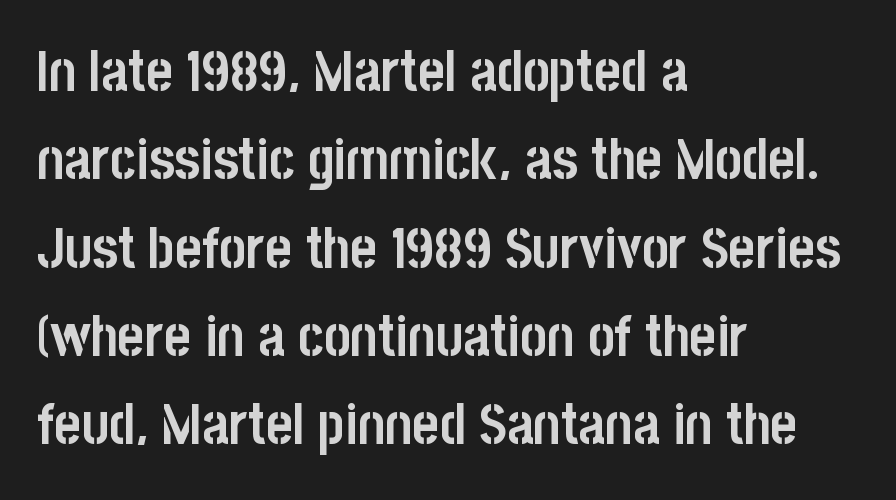
The face used here is a sans, in the tradition of grotesques and geometrics. The string is rendered with underlining switched off. Compared with an ordinary text face, these strokes are far heavier — a full bold. Every row of glyphs begins at an identical x-position on the left. Does extra space separate the letters? No, they use regular spacing.
